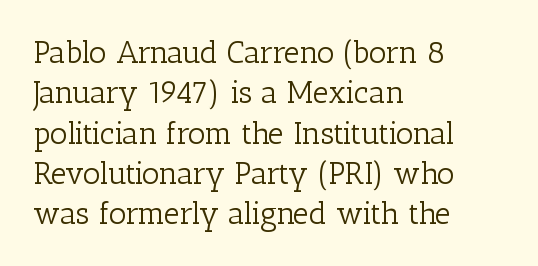
{"serif": "yes", "italic": "no", "bold": "no", "weight": "light", "width": "normal", "stroke_contrast": "low", "x_height": "medium", "monospaced": "no", "underline": "no", "align": "left", "line_spacing": "normal", "line_spacing_ratio": 1.3, "letter_spacing": "normal", "letter_spacing_em": 0.0, "glyph_px": 31}
